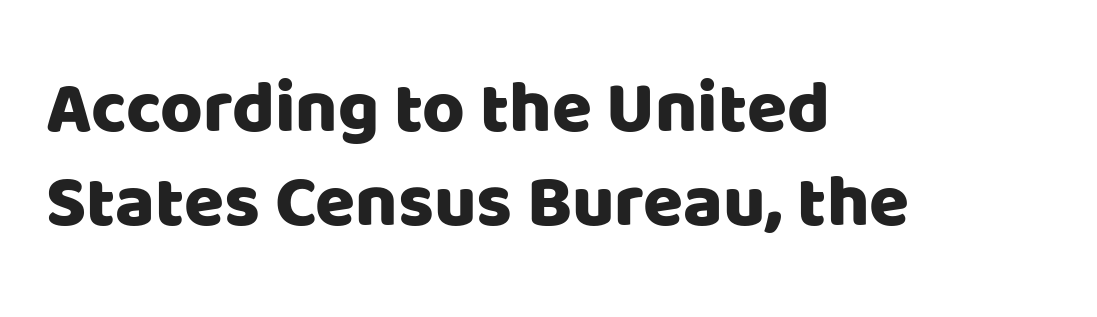
Evenly set lines give the paragraph a standard silhouette. The glyphs are unaccompanied by any horizontal stroke below them. In terms of letterspacing, this is plain default setting. This sample uses a sans-serif face.
